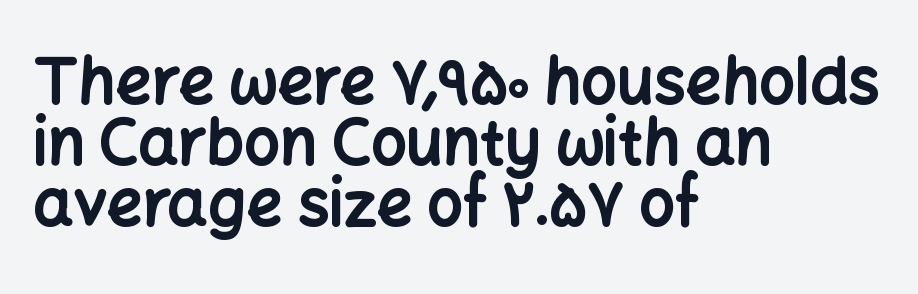
The image shows 63 px bold sans-serif type, upright; set left-aligned, tight line spacing (0.97x), normal letter spacing, not underlined; low stroke contrast and a medium x-height.
